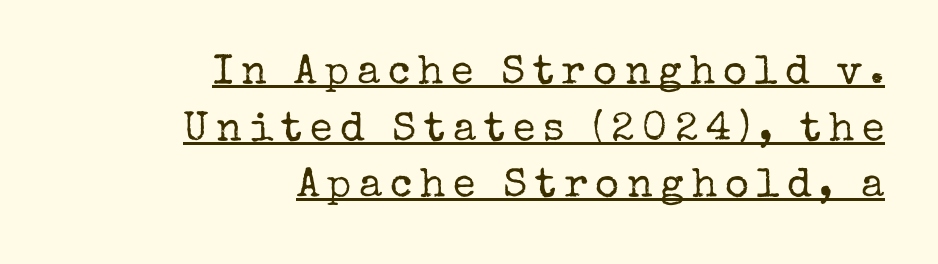
{"serif": "yes", "italic": "no", "bold": "no", "weight": "regular", "width": "normal", "stroke_contrast": "low", "x_height": "medium", "monospaced": "no", "underline": "yes", "align": "right", "line_spacing": "normal", "line_spacing_ratio": 1.38, "glyph_px": 41}
